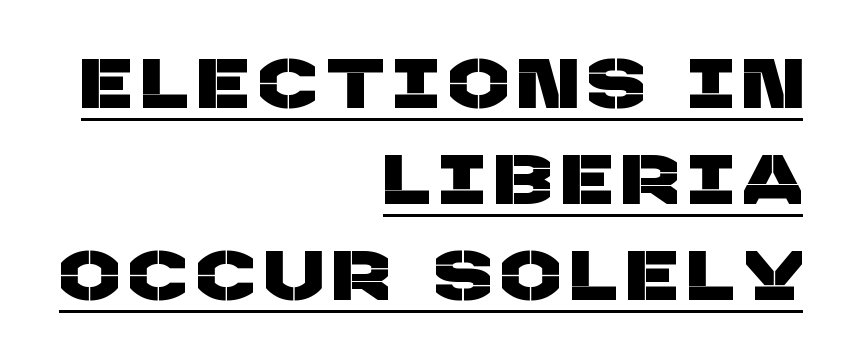
Q: Is the typeface a serif or a sans-serif typeface? A: Sans-serif.
Q: Is the text underlined? A: Yes.
Q: How is the paragraph aligned? A: Right-aligned.
Q: Is the spacing between lines tight, normal or loose? A: Normal.
Q: Width (condensed, normal, or wide)? A: Normal.
Q: Stroke contrast? A: Low.
Q: x-height? A: Large.
Q: Monospaced? A: No.
